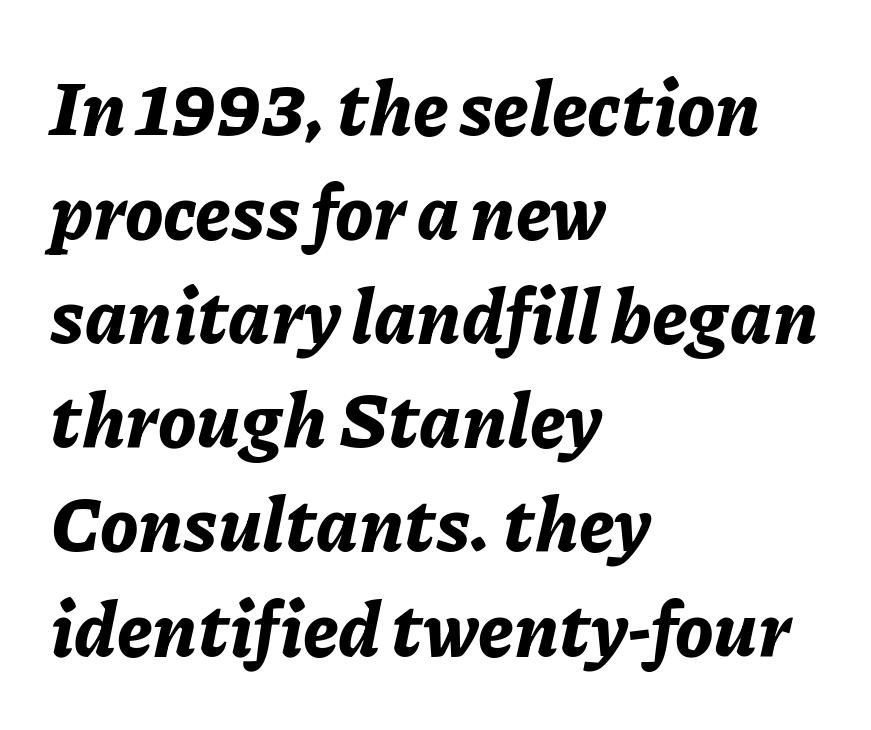
The image shows 76 px bold type, italic (leaning right); set left-aligned, normal line spacing (1.37x), normal letter spacing, not underlined; low stroke contrast and a medium x-height.
